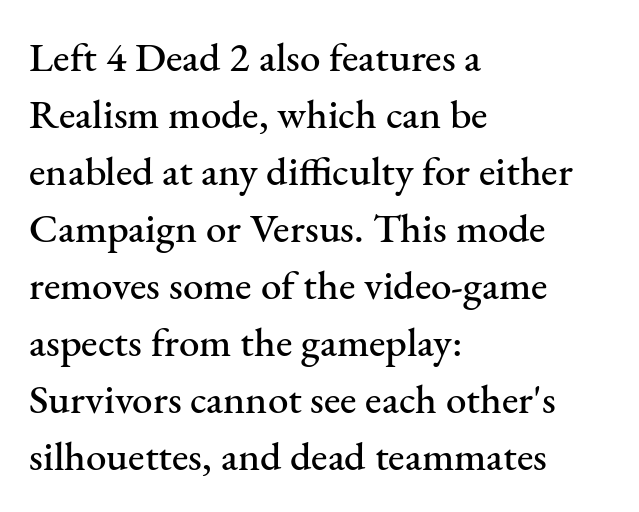
{"serif": "yes", "italic": "no", "width": "normal", "stroke_contrast": "medium", "x_height": "small", "monospaced": "no", "underline": "no", "align": "left", "line_spacing": "normal", "line_spacing_ratio": 1.39, "letter_spacing": "normal", "letter_spacing_em": 0.0, "glyph_px": 41}
